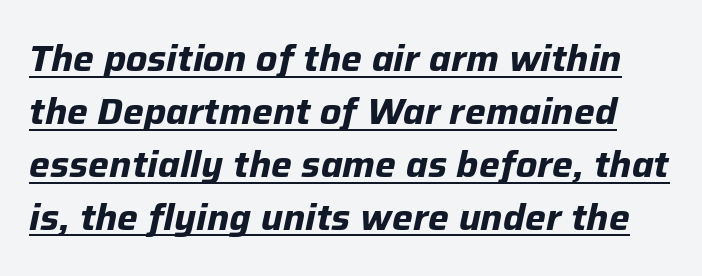
{"italic": "yes", "lean": "right", "slant_degrees": 12, "bold": "yes", "weight": "bold", "width": "normal", "stroke_contrast": "low", "x_height": "medium", "monospaced": "no", "underline": "yes", "line_spacing": "normal", "line_spacing_ratio": 1.43, "letter_spacing": "normal", "letter_spacing_em": 0.0, "glyph_px": 37}
